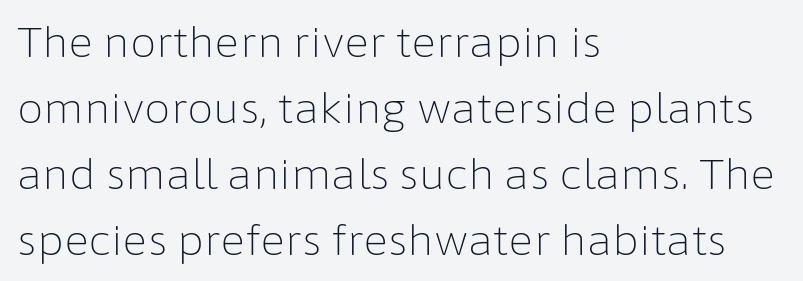
{"serif": "no", "italic": "no", "bold": "no", "weight": "light", "width": "normal", "stroke_contrast": "low", "x_height": "medium", "monospaced": "no", "underline": "no", "align": "left", "line_spacing": "normal", "line_spacing_ratio": 1.57, "letter_spacing": "normal", "letter_spacing_em": 0.0, "glyph_px": 42}
